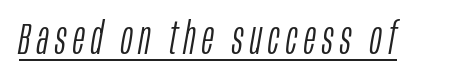
The image shows 44 px light, condensed type, italic (leaning right); set underlined; low stroke contrast and a large x-height.
